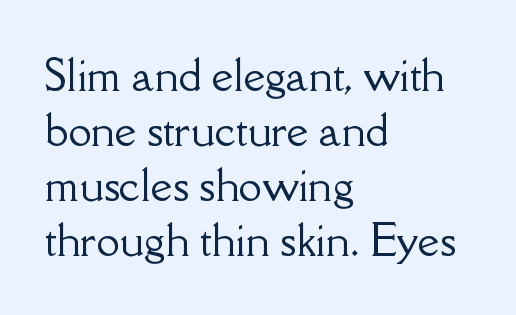
The image shows 42 px serif type, upright; set left-aligned, normal line spacing (1.31x), normal letter spacing, not underlined; low stroke contrast and a small x-height.
